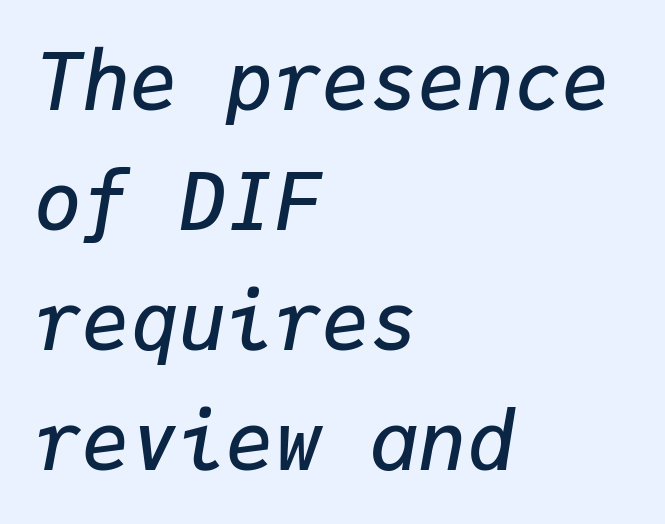
{"italic": "yes", "lean": "right", "slant_degrees": 9, "bold": "semi", "weight": "semibold", "width": "normal", "stroke_contrast": "low", "x_height": "medium", "monospaced": "yes", "underline": "no", "align": "left", "line_spacing": "normal", "line_spacing_ratio": 1.5, "letter_spacing": "normal", "letter_spacing_em": 0.0, "glyph_px": 80}
